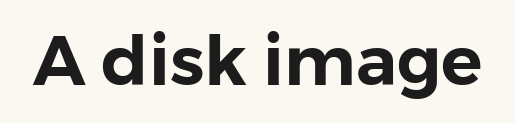
The image shows 69 px sans-serif type, upright; set normal letter spacing, not underlined; low stroke contrast and a medium x-height.
